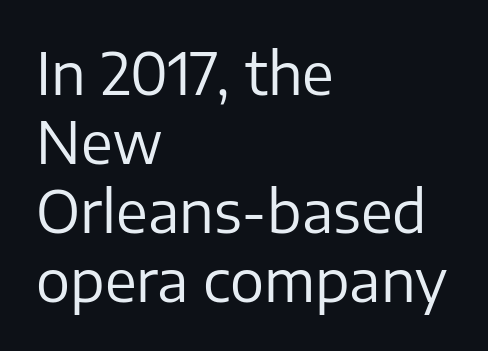
Q: Is the text bold? A: No.
Q: Is the text italic (slanted)? A: No, it is upright.
Q: Is the typeface a serif or a sans-serif typeface? A: Sans-serif.
Q: Is the text underlined? A: No.
Q: How is the paragraph aligned? A: Left-aligned.
Q: Is the spacing between letters normal or unusually wide? A: Normal.
Q: Width (condensed, normal, or wide)? A: Normal.
Q: Stroke contrast? A: Low.
Q: x-height? A: Medium.
Q: Monospaced? A: No.
